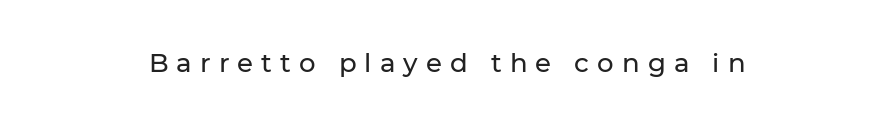
The image shows 26 px text type, upright; set centered, unusually wide letter spacing (+0.31 em), not underlined.
